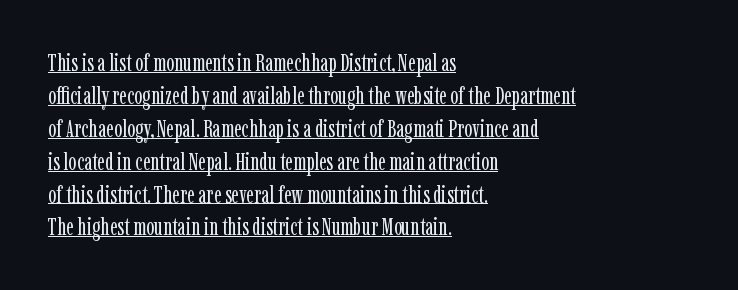
Q: Is the text bold? A: No.
Q: Is the text italic (slanted)? A: No, it is upright.
Q: Is the text underlined? A: Yes.
Q: How is the paragraph aligned? A: Left-aligned.
Q: Is the spacing between letters normal or unusually wide? A: Normal.
Q: Is the spacing between lines tight, normal or loose? A: Normal.
